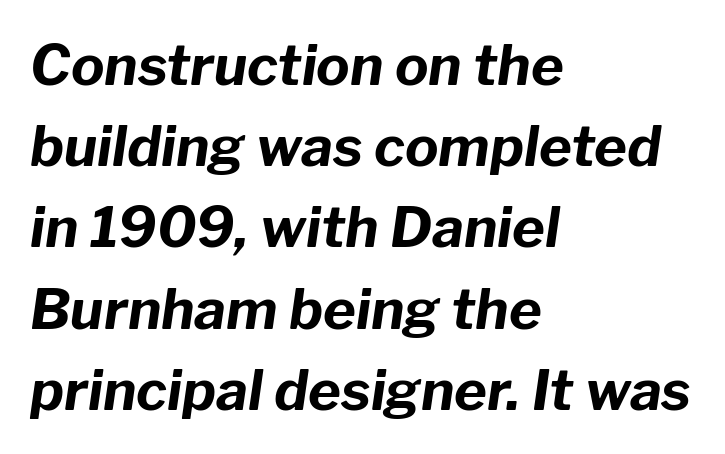
The image shows 56 px bold type, italic (leaning right); set left-aligned, normal line spacing (1.45x), normal letter spacing, not underlined; low stroke contrast and a medium x-height.
